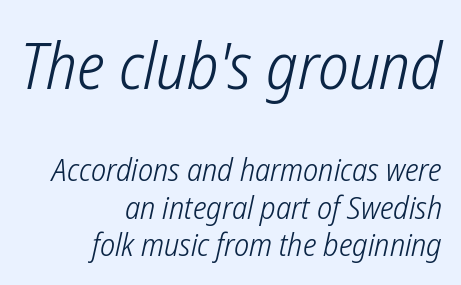
A sans-serif font was chosen for this passage. The rendering anchors every line to the right-hand side. These lines are rendered in a variable-pitch font. The passage shown begins with its larger block and ends with its smaller one. The gaps between neighbouring characters are ordinary and unremarkable. The strokes carry an ordinary text weight at most.
